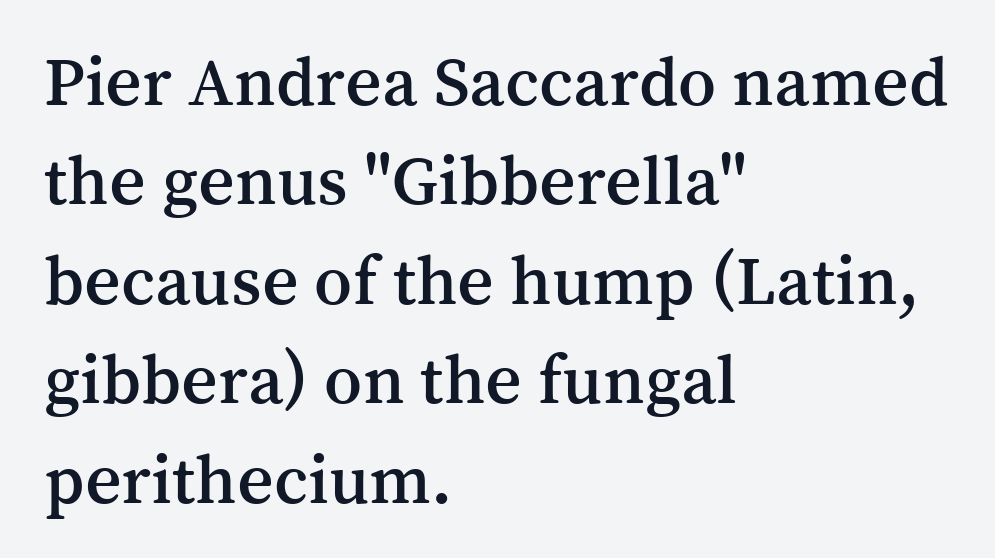
Q: Is the text italic (slanted)? A: No, it is upright.
Q: Is the typeface a serif or a sans-serif typeface? A: Serif.
Q: Is the text underlined? A: No.
Q: How is the paragraph aligned? A: Left-aligned.
Q: Is the spacing between letters normal or unusually wide? A: Normal.
Q: Is the spacing between lines tight, normal or loose? A: Normal.
Q: Width (condensed, normal, or wide)? A: Normal.
Q: Stroke contrast? A: Medium.
Q: x-height? A: Medium.
Q: Monospaced? A: No.
